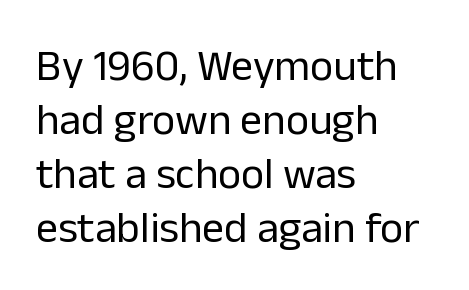
{"serif": "no", "italic": "no", "bold": "no", "weight": "regular", "width": "normal", "stroke_contrast": "low", "x_height": "medium", "monospaced": "no", "underline": "no", "align": "left", "line_spacing_ratio": 1.23, "letter_spacing": "normal", "letter_spacing_em": 0.0, "glyph_px": 44}
